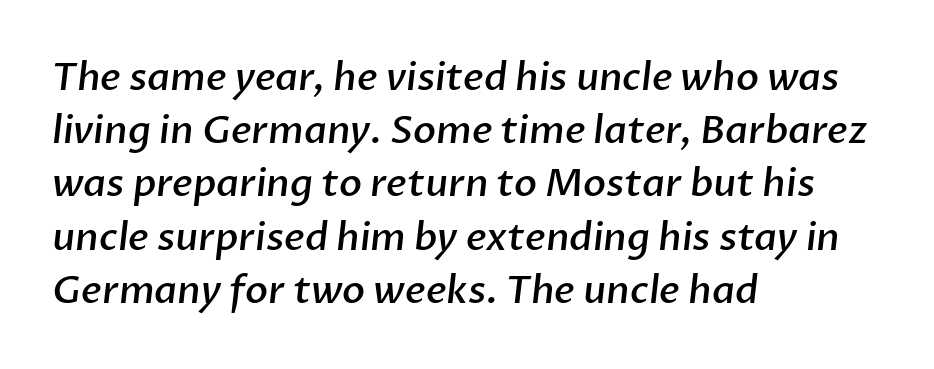
The image shows 38 px semibold sans-serif type; set left-aligned, normal line spacing (1.4x), normal letter spacing, not underlined; low stroke contrast and a medium x-height.
